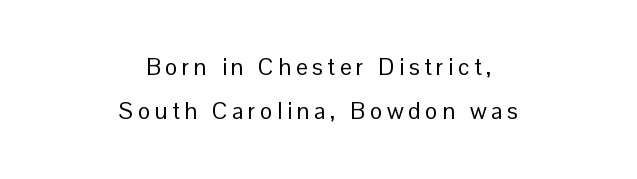
This block would shrink considerably if given ordinary leading; it's expanded now. Words float on clear page, feet unadorned. Vertical stems look standard width or narrower in stroke. Posture: vertical.
